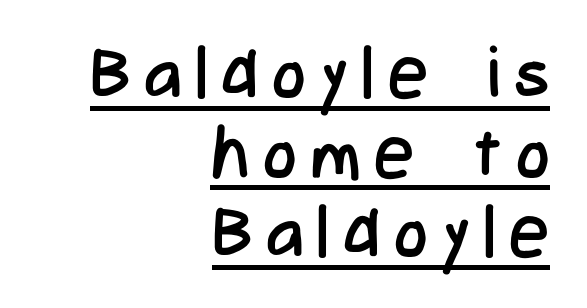
The image shows 71 px regular-weight, condensed sans-serif type, upright; set right-aligned, tight line spacing (1.12x), unusually wide letter spacing (+0.2 em), underlined; low stroke contrast and a medium x-height.
